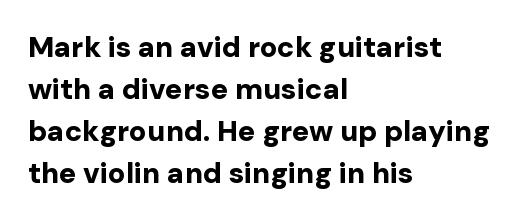
The image shows 29 px bold sans-serif type, upright; set left-aligned, normal line spacing (1.45x), normal letter spacing, not underlined; low stroke contrast and a medium x-height.
